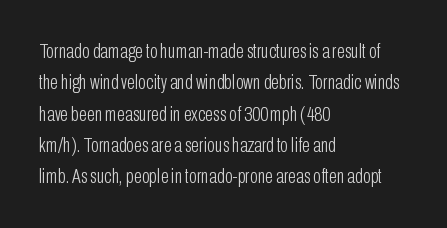
The image shows 21 px text type, upright; set left-aligned, normal line spacing (1.49x), normal letter spacing, not underlined.
